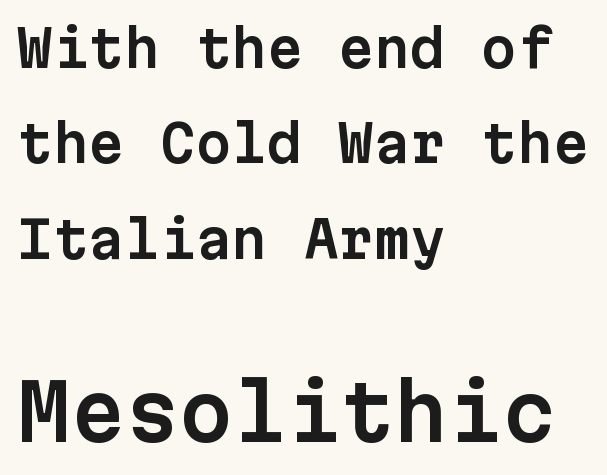
{"serif": "no", "italic": "no", "width": "normal", "stroke_contrast": "low", "x_height": "medium", "monospaced": "yes", "underline": "no", "align": "left", "line_spacing_ratio": 1.87, "letter_spacing": "normal", "letter_spacing_em": 0.0, "larger_block": "second", "size_ratio": 1.51, "glyph_px": 77}
